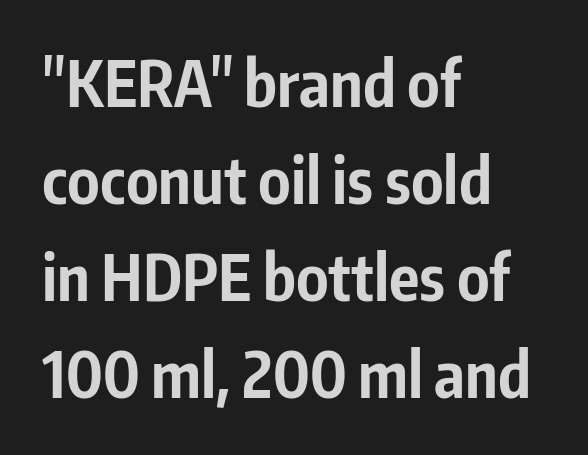
Line starts are locked; line ends wander. The font's upright variant was chosen for this text. The letters carry no serifs — their stems end cleanly without finishing strokes. The strip under each line holds only bare page. Here the glyphs are tracked normally, forming tight word shapes. Varying glyph widths throughout — classic text-font behaviour.
